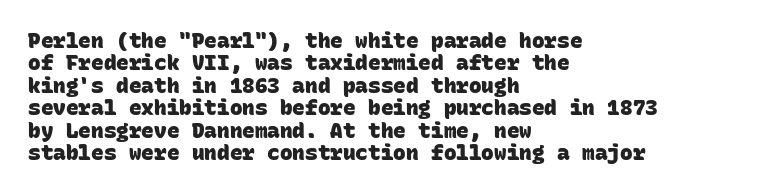
{"bold": "yes", "underline": "no", "align": "left", "line_spacing": "tight", "line_spacing_ratio": 1.07, "letter_spacing": "normal", "letter_spacing_em": 0.0, "glyph_px": 21}
